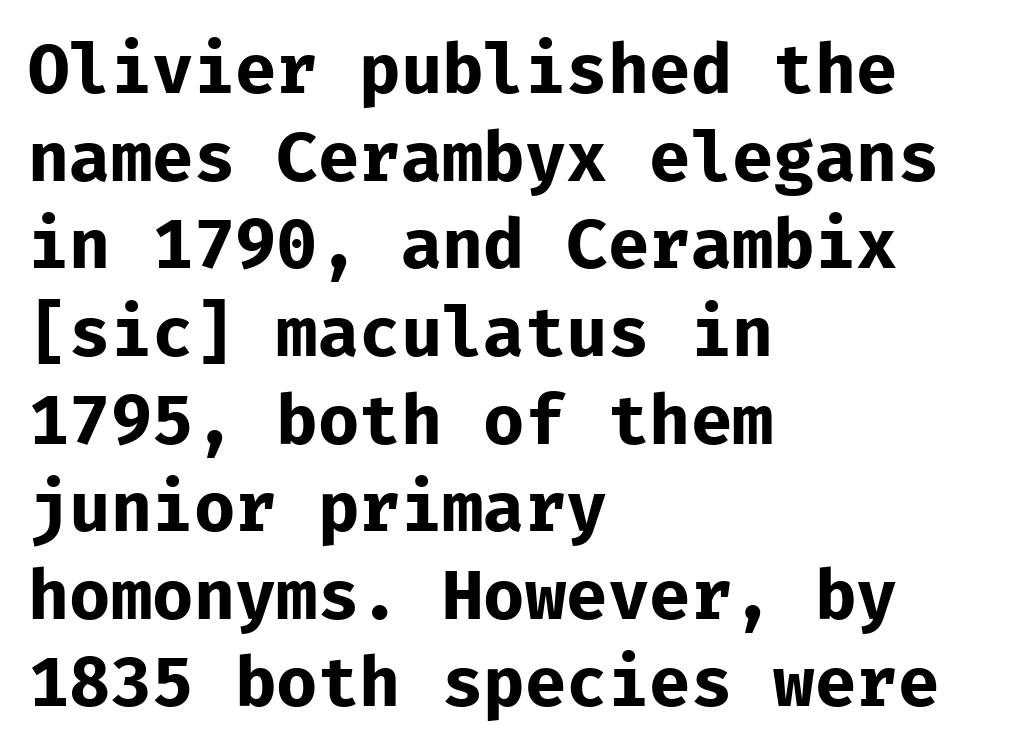
The image shows 69 px bold sans-serif type, upright, monospaced; set left-aligned, normal line spacing (1.27x), normal letter spacing, not underlined; low stroke contrast and a medium x-height.
